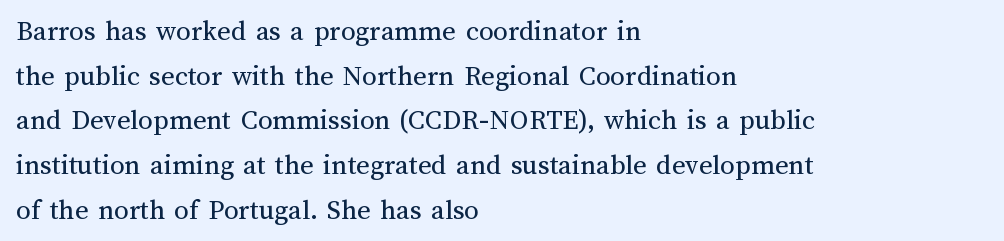
{"italic": "no", "bold": "no", "weight": "regular", "width": "normal", "stroke_contrast": "medium", "x_height": "medium", "monospaced": "no", "underline": "no", "align": "left", "line_spacing": "normal", "line_spacing_ratio": 1.54, "letter_spacing": "normal", "letter_spacing_em": 0.0, "glyph_px": 29}
